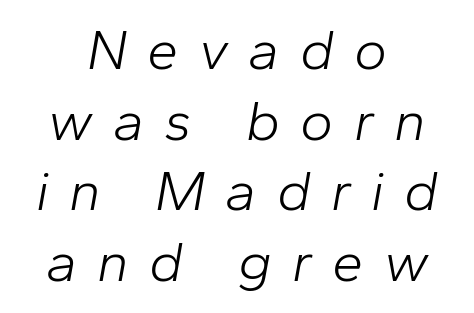
The image shows 56 px light type, italic (leaning right); set centered, normal line spacing (1.26x), unusually wide letter spacing (+0.36 em), not underlined; low stroke contrast and a medium x-height.
